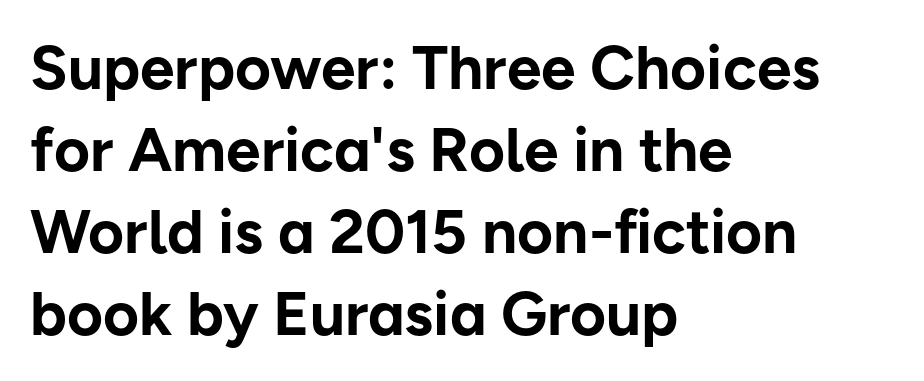
Stroke thickness is high; the sample reads as a true bold. Nobody drew a line under any word here. The typeface chosen for these lines omits serifs. The rag falls on the right side of this text block. Each word holds together tightly as a unit, with standard inter-letter gaps.
